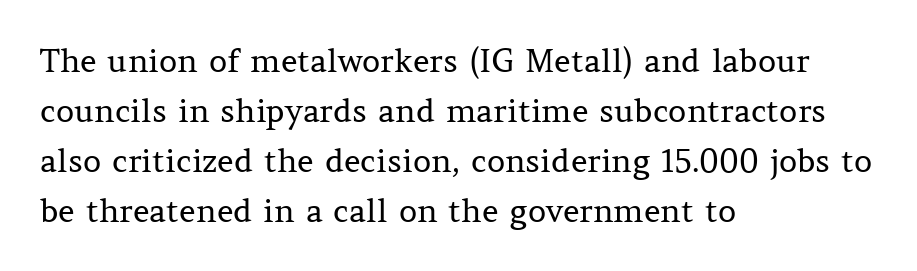
{"serif": "yes", "italic": "no", "bold": "no", "weight": "regular", "width": "normal", "stroke_contrast": "medium", "x_height": "medium", "monospaced": "no", "underline": "no", "align": "left", "line_spacing": "normal", "line_spacing_ratio": 1.56, "letter_spacing": "normal", "letter_spacing_em": 0.0, "glyph_px": 32}
